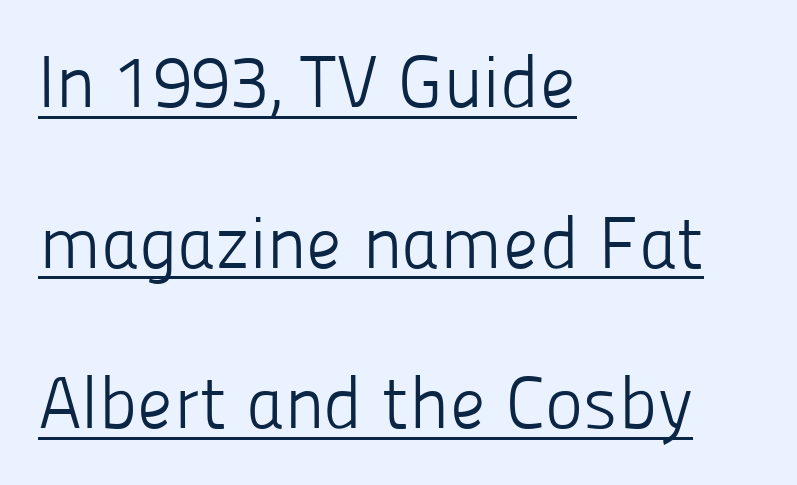
Q: Is the text bold? A: No.
Q: Is the text italic (slanted)? A: No, it is upright.
Q: Is the typeface a serif or a sans-serif typeface? A: Sans-serif.
Q: Is the text underlined? A: Yes.
Q: How is the paragraph aligned? A: Left-aligned.
Q: Is the spacing between letters normal or unusually wide? A: Normal.
Q: Is the spacing between lines tight, normal or loose? A: Loose.
Q: Width (condensed, normal, or wide)? A: Normal.
Q: Stroke contrast? A: Low.
Q: x-height? A: Medium.
Q: Monospaced? A: No.
